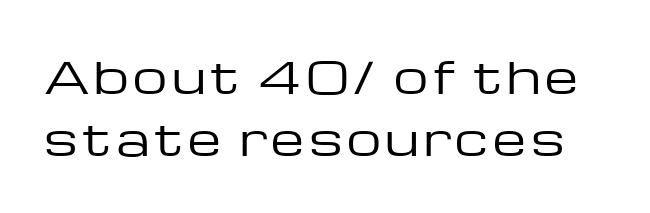
The image shows 43 px regular-weight, wide sans-serif type, upright; set normal line spacing (1.45x), not underlined; low stroke contrast and a medium x-height.
